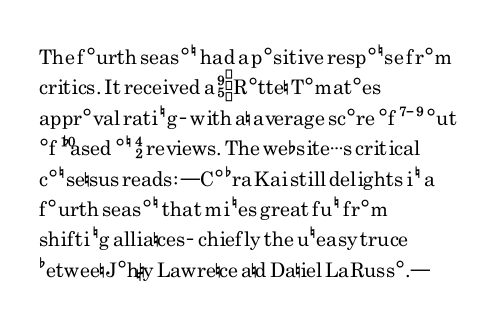
The image shows 20 px text type, upright; set left-aligned, normal line spacing (1.52x), normal letter spacing, not underlined.
